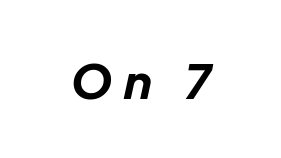
The image shows 47 px bold type, italic (leaning right); set unusually wide letter spacing (+0.26 em), not underlined; low stroke contrast and a medium x-height.
